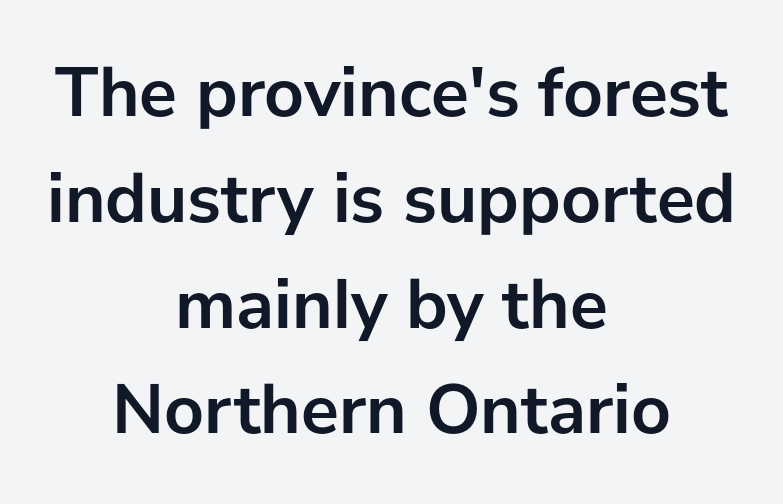
A centered setting, common on invitations and titles, is used for this passage. Each row of text sits above clean, open space. Nothing unusual about the tracking: characters are spaced as the font intends. Typographically, this falls in the sans-serif category. The font is running at its bold setting. Varying glyph widths throughout — classic text-font behaviour.
